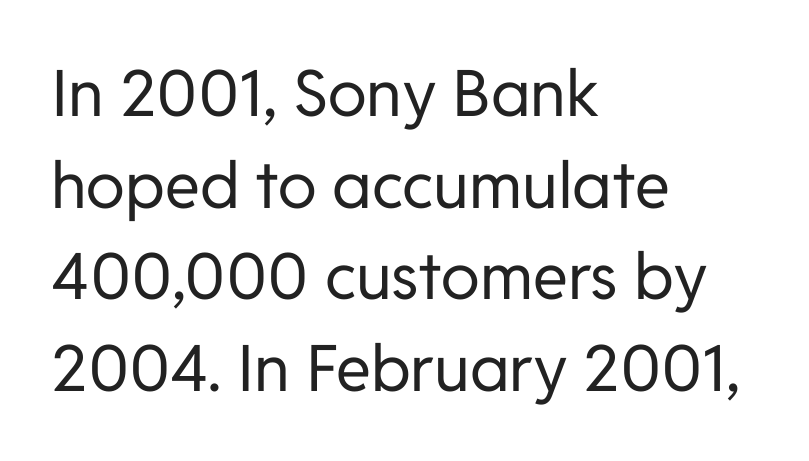
{"serif": "no", "italic": "no", "bold": "no", "weight": "regular", "width": "normal", "stroke_contrast": "low", "x_height": "medium", "monospaced": "no", "underline": "no", "align": "left", "line_spacing": "normal", "line_spacing_ratio": 1.43, "letter_spacing": "normal", "letter_spacing_em": 0.0, "glyph_px": 64}
